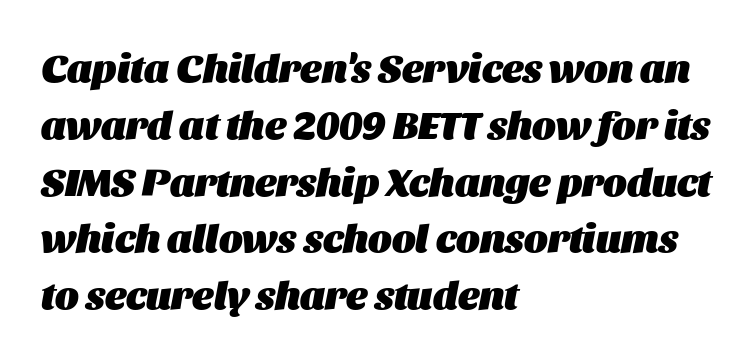
{"italic": "yes", "lean": "right", "slant_degrees": 11, "bold": "yes", "weight": "heavy", "width": "normal", "stroke_contrast": "medium", "x_height": "large", "monospaced": "no", "underline": "no", "align": "left", "line_spacing": "normal", "line_spacing_ratio": 1.42, "letter_spacing": "normal", "letter_spacing_em": 0.0, "glyph_px": 40}
